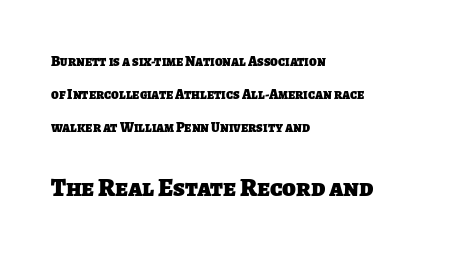
Set as a true bold cut, around the 700 mark. Plain, unruled lines of type. Vertically, the passage feels expansive, rows floating well apart. In this sample the second text group is rendered at the bigger scale. What stands out about the letter spacing? Nothing — it is the standard amount. These lines are set flush left with a ragged right edge.
